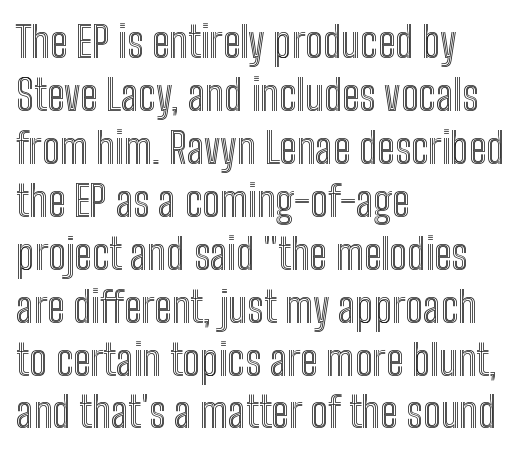
Q: Is the text italic (slanted)? A: No, it is upright.
Q: Is the text underlined? A: No.
Q: How is the paragraph aligned? A: Left-aligned.
Q: Is the spacing between letters normal or unusually wide? A: Normal.
Q: Is the spacing between lines tight, normal or loose? A: Normal.
Q: Width (condensed, normal, or wide)? A: Condensed.
Q: x-height? A: Medium.
Q: Monospaced? A: No.
